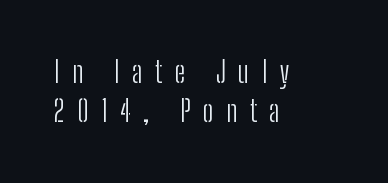
Type style note: lacks serifs. The face used here is proportionally spaced, like ordinary book or web type. The ragged edge is on the right, which tells us the setting is flush left. Vertically, the passage feels balanced, rows spaced as you'd expect. Check the space under the baseline: it is left empty. Students, note that the glyphs here are deliberately spaced far apart.
